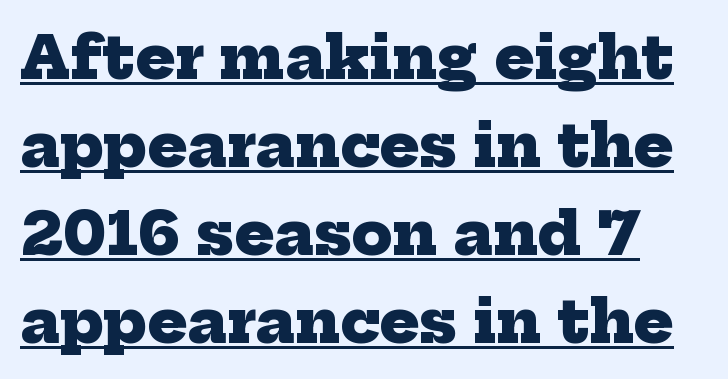
The image shows 59 px heavy serif type; set normal line spacing (1.49x), normal letter spacing, underlined; low stroke contrast and a medium x-height.
